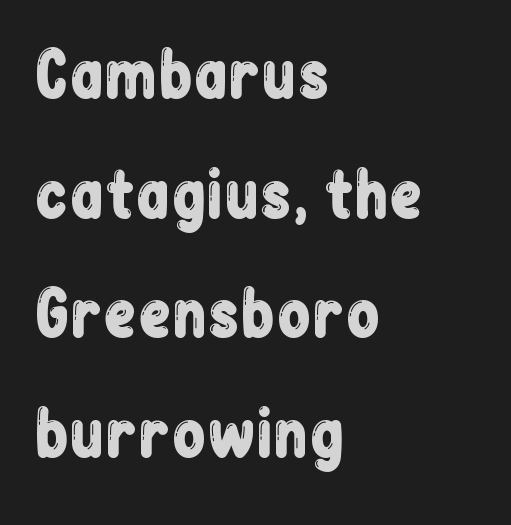
{"serif": "no", "italic": "no", "width": "condensed", "stroke_contrast": "low", "x_height": "medium", "monospaced": "no", "underline": "no", "align": "left", "line_spacing": "loose", "line_spacing_ratio": 1.93, "letter_spacing": "normal", "letter_spacing_em": 0.0, "glyph_px": 62}
